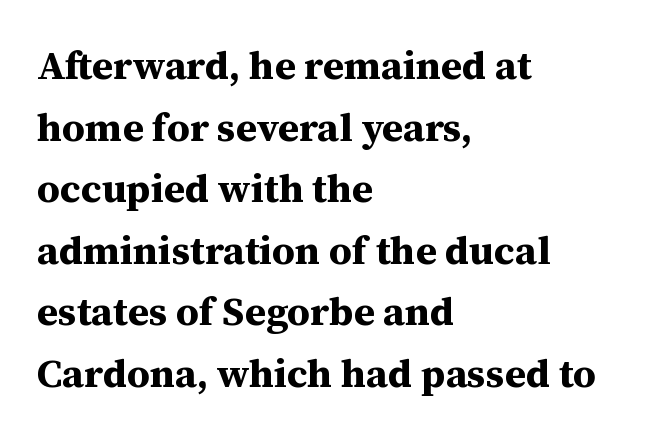
{"serif": "yes", "italic": "no", "bold": "yes", "weight": "bold", "width": "normal", "stroke_contrast": "medium", "x_height": "medium", "monospaced": "no", "underline": "no", "align": "left", "line_spacing": "normal", "line_spacing_ratio": 1.54, "letter_spacing": "normal", "letter_spacing_em": 0.0, "glyph_px": 40}
